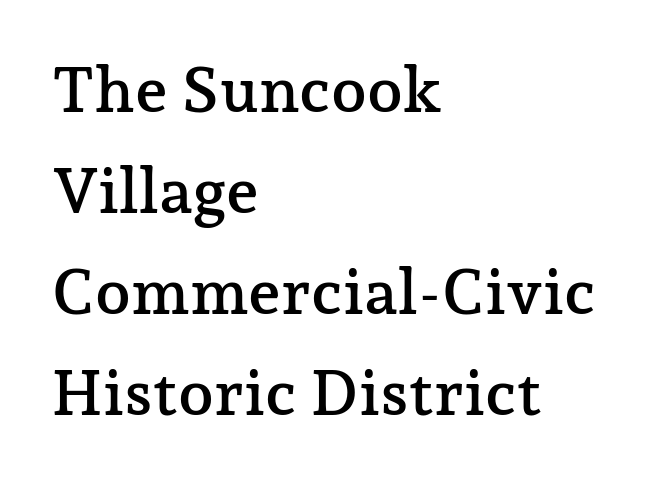
The image shows 64 px serif type, upright; set left-aligned, normal line spacing (1.58x), normal letter spacing, not underlined; low stroke contrast and a medium x-height.
